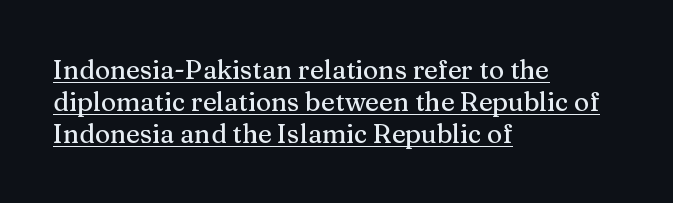
The image shows 26 px text type, upright; set left-aligned, line spacing 1.23x, normal letter spacing, underlined.
